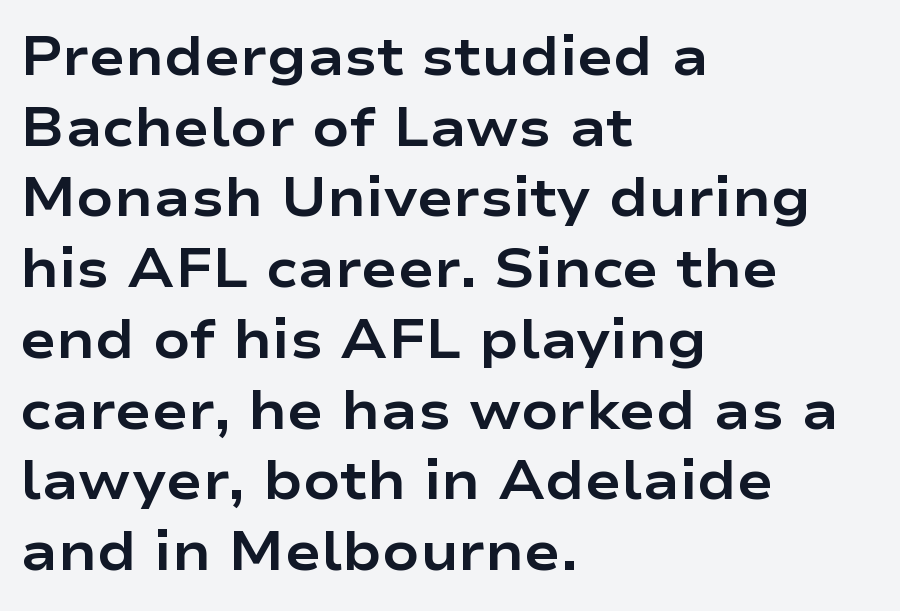
Leftover space on each line is placed entirely after the last word. Does the type have serifs? No, each stem ends abruptly. No italicization has been applied; the sample stays upright. The rendering uses a moderate line-height, typical for paragraphs. Notice how thick the strokes are: this is what a full bold looks like.
